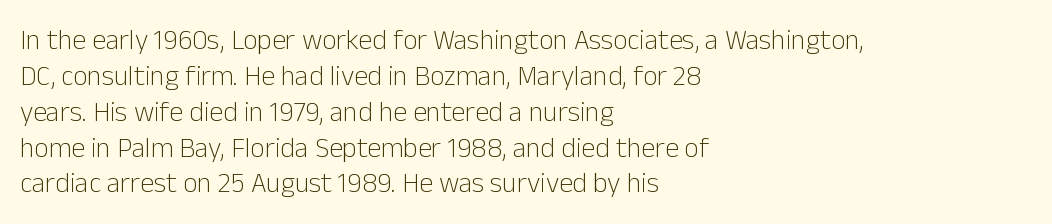
Q: Is the text bold? A: No.
Q: Is the text italic (slanted)? A: No, it is upright.
Q: Is the typeface a serif or a sans-serif typeface? A: Sans-serif.
Q: Is the text underlined? A: No.
Q: How is the paragraph aligned? A: Left-aligned.
Q: Is the spacing between letters normal or unusually wide? A: Normal.
Q: Is the spacing between lines tight, normal or loose? A: Normal.
Q: Width (condensed, normal, or wide)? A: Normal.
Q: Stroke contrast? A: Low.
Q: x-height? A: Medium.
Q: Monospaced? A: No.
